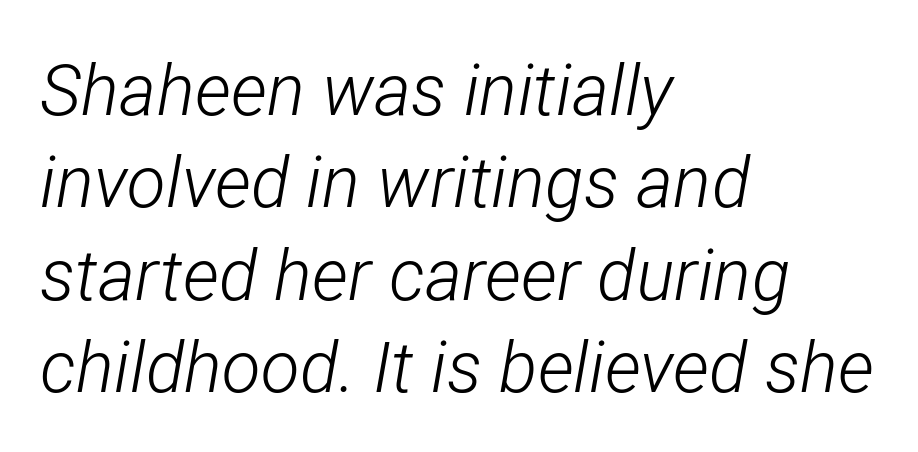
{"italic": "yes", "lean": "right", "slant_degrees": 12, "bold": "no", "weight": "light", "width": "condensed", "stroke_contrast": "low", "x_height": "medium", "monospaced": "no", "underline": "no", "align": "left", "line_spacing": "normal", "line_spacing_ratio": 1.3, "letter_spacing": "normal", "letter_spacing_em": 0.0, "glyph_px": 71}
